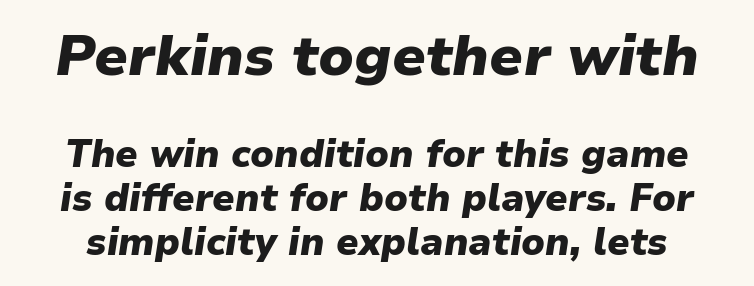
{"italic": "yes", "lean": "right", "slant_degrees": 9, "bold": "yes", "weight": "heavy", "width": "normal", "stroke_contrast": "low", "x_height": "medium", "monospaced": "no", "underline": "no", "line_spacing": "tight", "line_spacing_ratio": 1.15, "letter_spacing": "normal", "letter_spacing_em": 0.0, "larger_block": "first", "size_ratio": 1.5, "glyph_px": 57}
